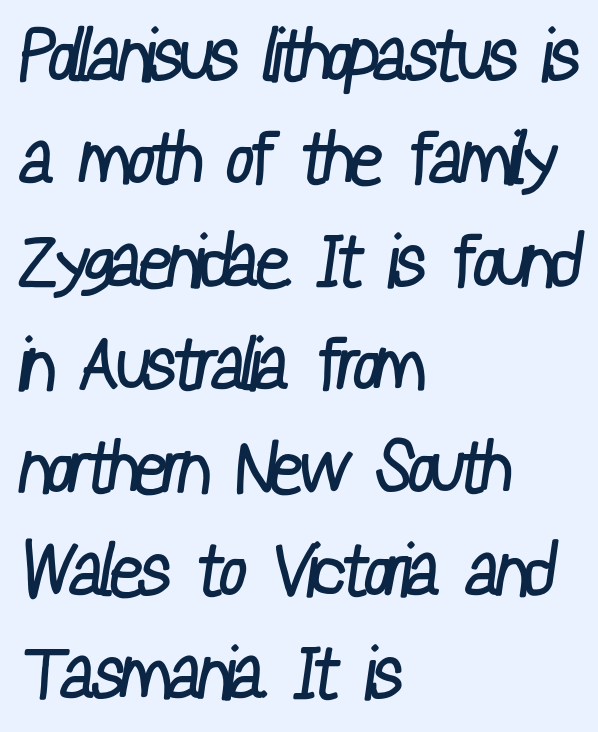
Evenly set lines give the paragraph a standard silhouette. Horizontally, the lines are justified to the leading edge only. You could not count columns in this text — the font is proportionally spaced. The characters display no serif detailing; their extremities are plain. Heft: none added — not bold.
